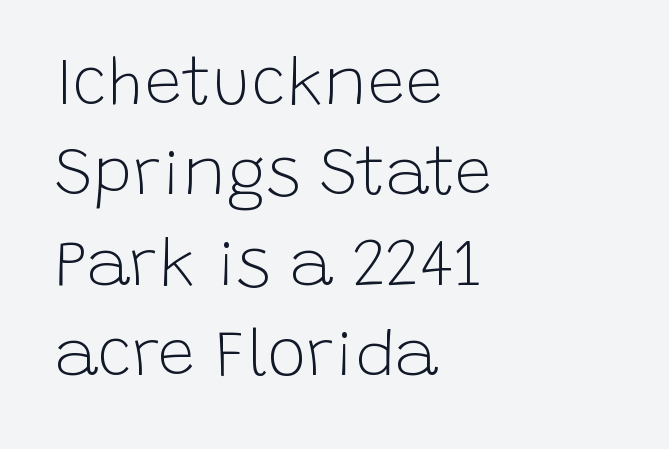
The image shows 66 px light sans-serif type, upright; set left-aligned, normal line spacing (1.37x), normal letter spacing, not underlined; low stroke contrast and a large x-height.
